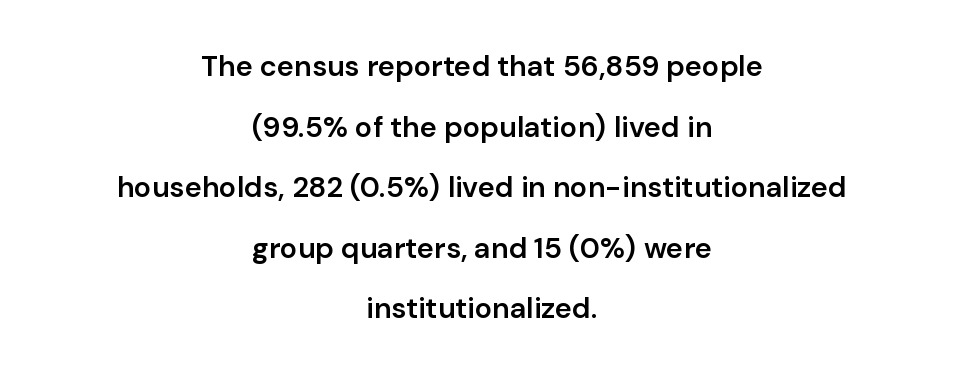
Q: Is the text bold? A: Semi-bold.
Q: Is the text italic (slanted)? A: No, it is upright.
Q: Is the typeface a serif or a sans-serif typeface? A: Sans-serif.
Q: Is the text underlined? A: No.
Q: How is the paragraph aligned? A: Centered.
Q: Is the spacing between letters normal or unusually wide? A: Normal.
Q: Is the spacing between lines tight, normal or loose? A: Loose.
Q: Width (condensed, normal, or wide)? A: Normal.
Q: Stroke contrast? A: Low.
Q: x-height? A: Medium.
Q: Monospaced? A: No.
